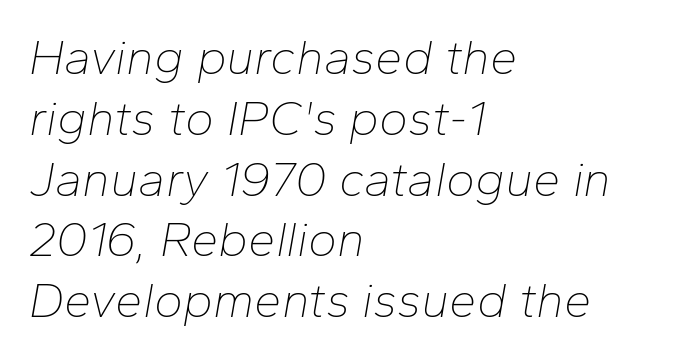
{"italic": "yes", "lean": "right", "slant_degrees": 10, "bold": "no", "weight": "thin", "width": "normal", "stroke_contrast": "low", "x_height": "medium", "monospaced": "no", "underline": "no", "align": "left", "line_spacing_ratio": 1.24, "letter_spacing": "normal", "letter_spacing_em": 0.0, "glyph_px": 49}
